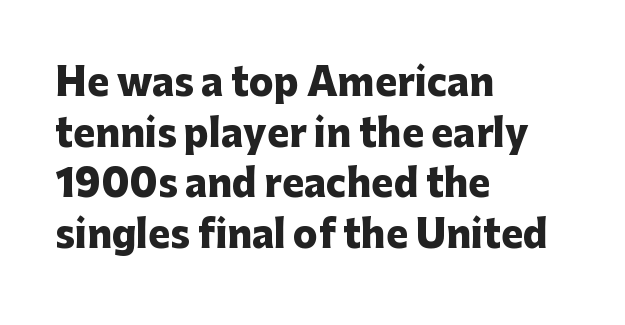
Q: Is the text bold? A: Yes.
Q: Is the text italic (slanted)? A: No, it is upright.
Q: Is the typeface a serif or a sans-serif typeface? A: Sans-serif.
Q: Is the text underlined? A: No.
Q: How is the paragraph aligned? A: Left-aligned.
Q: Is the spacing between letters normal or unusually wide? A: Normal.
Q: Is the spacing between lines tight, normal or loose? A: Normal.
Q: Width (condensed, normal, or wide)? A: Normal.
Q: Stroke contrast? A: Low.
Q: x-height? A: Medium.
Q: Monospaced? A: No.
